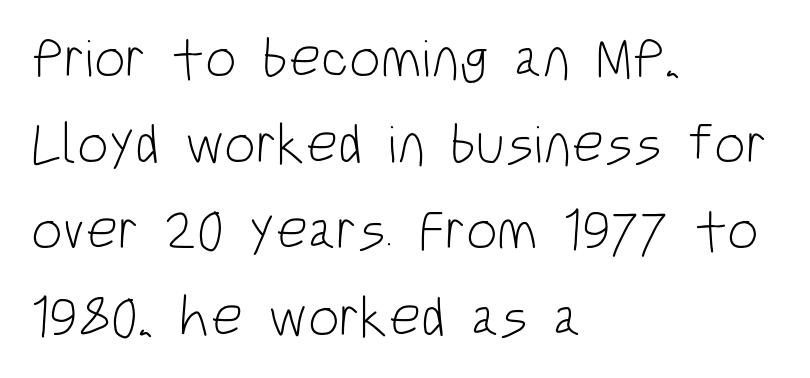
The space between consecutive lines is moderate. Underline: absent. Unlike italic type, these characters show no tilt at all. No chunkiness to these letters — they're not bold. Caption: standard tracking, unaltered.
